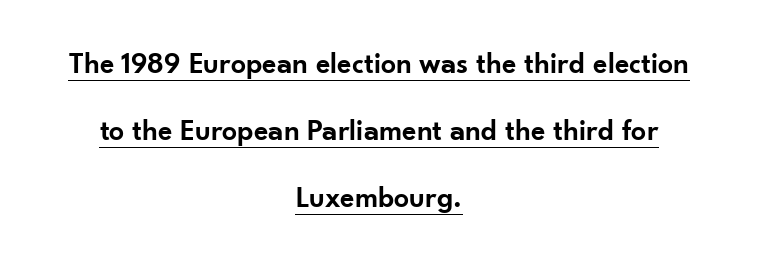
{"serif": "no", "italic": "no", "bold": "semi", "weight": "semibold", "width": "normal", "stroke_contrast": "low", "x_height": "small", "monospaced": "no", "underline": "yes", "align": "center", "line_spacing": "loose", "line_spacing_ratio": 2.23, "letter_spacing": "normal", "letter_spacing_em": 0.0, "glyph_px": 30}
